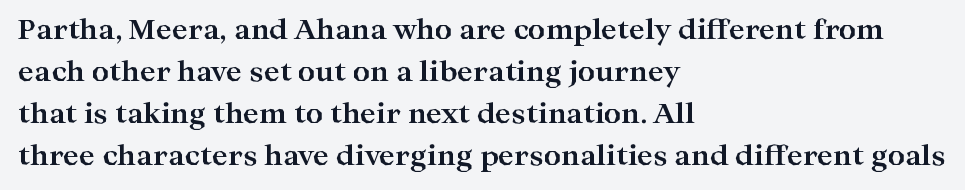
Q: Is the text bold? A: Yes.
Q: Is the text italic (slanted)? A: No, it is upright.
Q: Is the text underlined? A: No.
Q: How is the paragraph aligned? A: Left-aligned.
Q: Is the spacing between letters normal or unusually wide? A: Normal.
Q: Is the spacing between lines tight, normal or loose? A: Normal.
